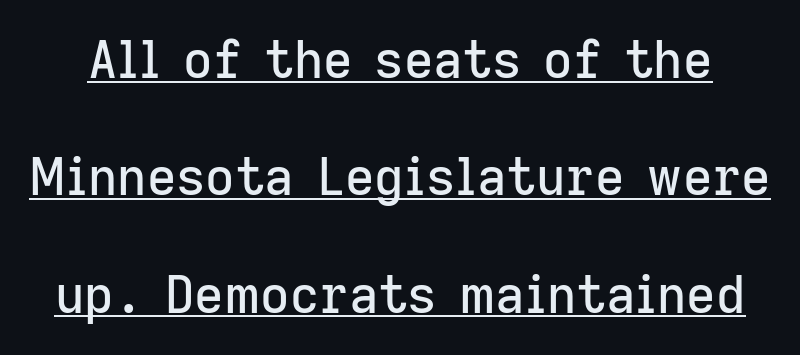
Do the characters align in a grid? No, the font is proportional. The letterforms sit shoulder to shoulder at normal distance. The characters display no serif detailing; their extremities are plain. The sample's only ornament is a line tracing under the words. Regarding leading, the lines here are spaced well apart. Rendered with straight, roman letterforms.
